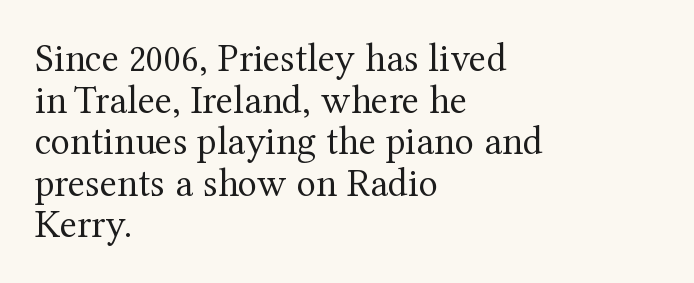
Q: Is the text bold? A: No.
Q: Is the text italic (slanted)? A: No, it is upright.
Q: Is the typeface a serif or a sans-serif typeface? A: Serif.
Q: Is the text underlined? A: No.
Q: How is the paragraph aligned? A: Left-aligned.
Q: Is the spacing between letters normal or unusually wide? A: Normal.
Q: Is the spacing between lines tight, normal or loose? A: Tight.
Q: Width (condensed, normal, or wide)? A: Normal.
Q: Stroke contrast? A: Medium.
Q: x-height? A: Medium.
Q: Monospaced? A: No.
